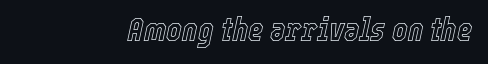
Q: Is the text italic (slanted)? A: Yes, it leans right by about 12 degrees.
Q: Is the text underlined? A: No.
Q: Is the spacing between letters normal or unusually wide? A: Normal.
Q: Width (condensed, normal, or wide)? A: Condensed.
Q: x-height? A: Medium.
Q: Monospaced? A: No.
